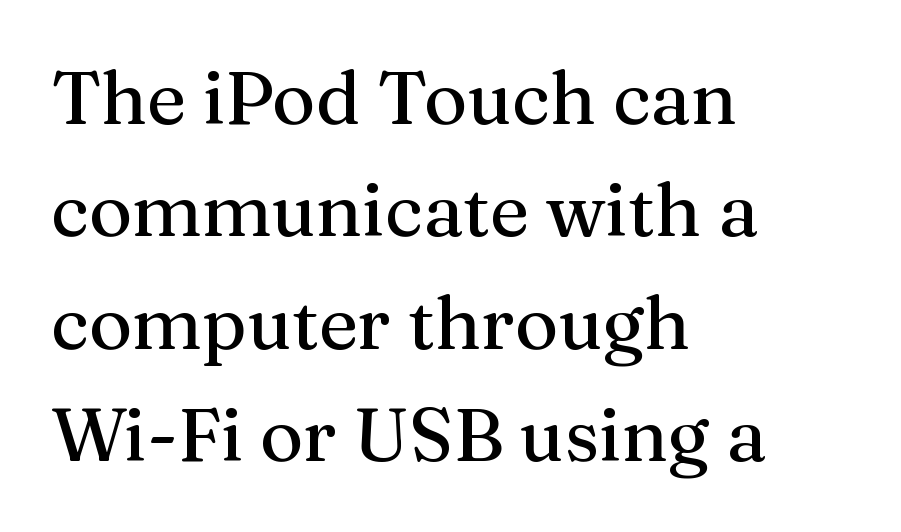
The image shows 74 px serif type, upright; set left-aligned, normal line spacing (1.52x), normal letter spacing, not underlined; medium stroke contrast and a medium x-height.
